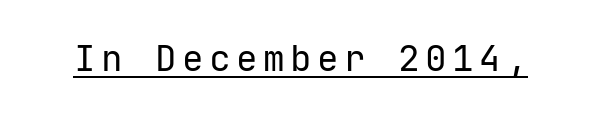
The image shows 36 px regular-weight sans-serif type, upright, monospaced; set underlined; low stroke contrast and a medium x-height.
